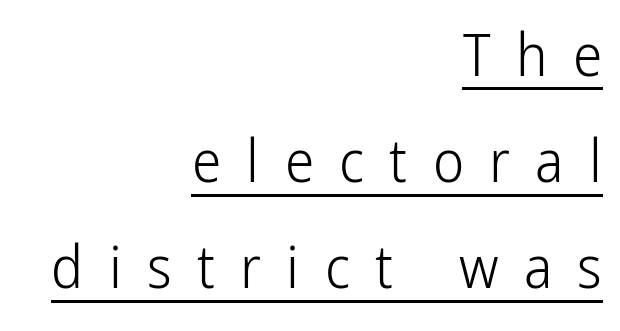
Q: Is the text bold? A: No.
Q: Is the text italic (slanted)? A: No, it is upright.
Q: Is the typeface a serif or a sans-serif typeface? A: Sans-serif.
Q: Is the text underlined? A: Yes.
Q: How is the paragraph aligned? A: Right-aligned.
Q: Is the spacing between letters normal or unusually wide? A: Unusually wide.
Q: Width (condensed, normal, or wide)? A: Condensed.
Q: Stroke contrast? A: Low.
Q: x-height? A: Medium.
Q: Monospaced? A: No.
